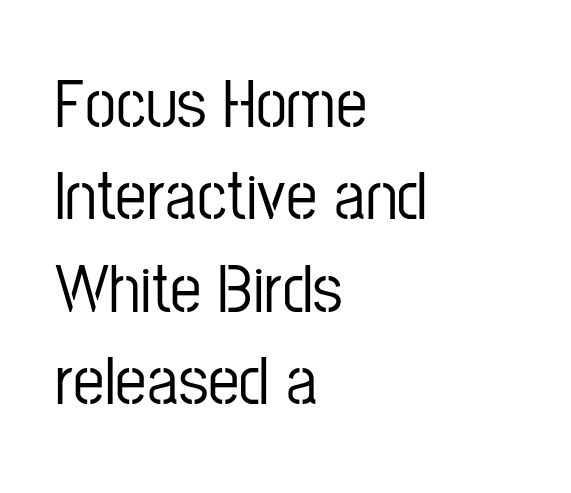
No word sits above an underline. Inter-character spacing is left at the font's built-in metrics. Posture: straight, roman, zero tilt. Line beginnings align vertically; line endings do not.
